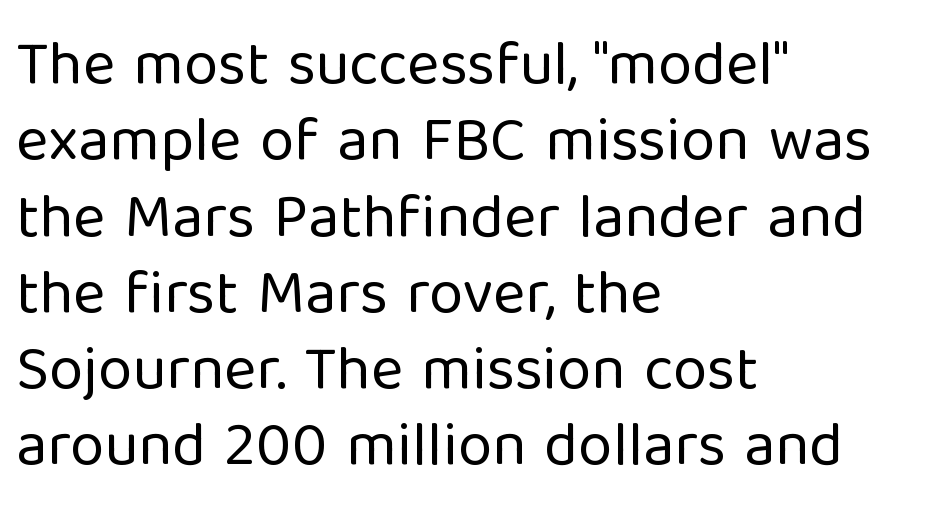
Leftover space on each line is placed entirely after the last word. The passage shown is typed in a proportional face where columns would drift. Rule under the text: the space is simply empty. This is roman type, the default non-slanted kind. The rendering keeps characters at their native spacing.
